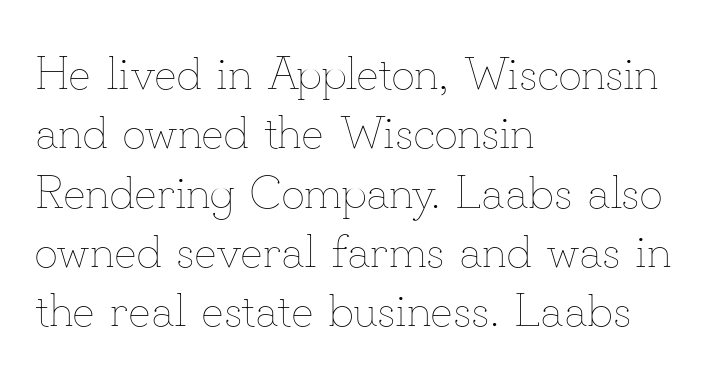
Q: Is the text bold? A: No.
Q: Is the text italic (slanted)? A: No, it is upright.
Q: Is the text underlined? A: No.
Q: How is the paragraph aligned? A: Left-aligned.
Q: Is the spacing between letters normal or unusually wide? A: Normal.
Q: Is the spacing between lines tight, normal or loose? A: Normal.
Q: Width (condensed, normal, or wide)? A: Normal.
Q: Stroke contrast? A: Low.
Q: x-height? A: Small.
Q: Monospaced? A: No.
